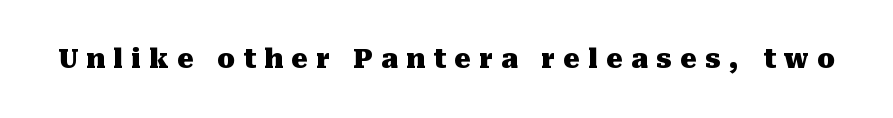
Q: Is the text bold? A: Yes.
Q: Is the text italic (slanted)? A: No, it is upright.
Q: Is the text underlined? A: No.
Q: Is the spacing between letters normal or unusually wide? A: Unusually wide.
